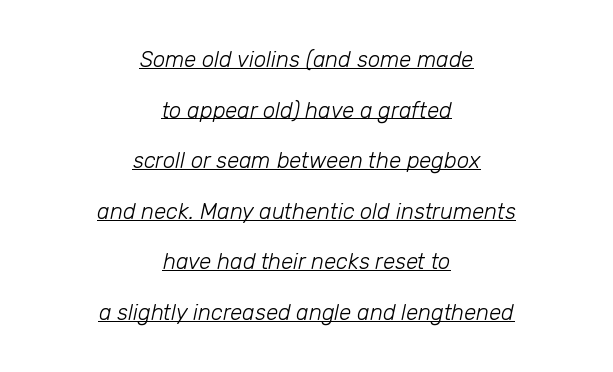
The image shows 22 px text type, italic (leaning right); set centered, loose line spacing (2.3x), normal letter spacing, underlined.
